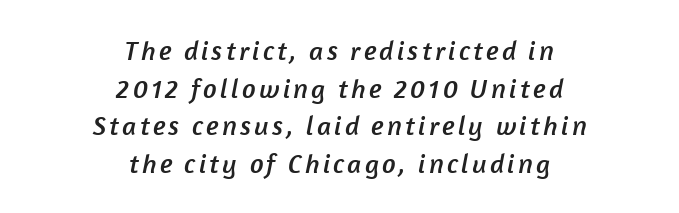
{"underline": "no", "align": "center", "line_spacing": "normal", "line_spacing_ratio": 1.39, "glyph_px": 27}
